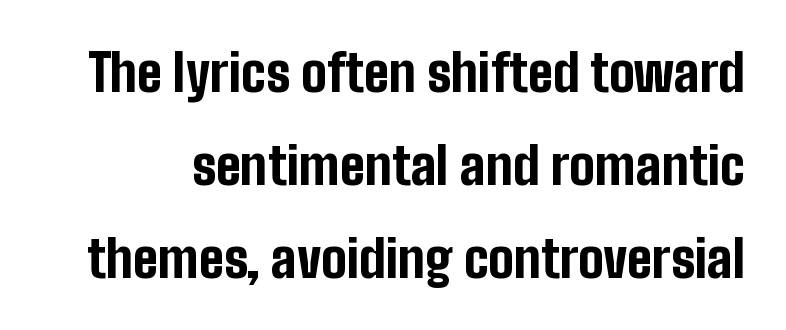
The characters display no serif detailing; their extremities are plain. The words here are not underlined. The passage shown has conventional tracking throughout. Heft: maximum for text — a bold. Varying glyph widths throughout — classic text-font behaviour. This sample uses an upright cut, with every glyph sitting square on the baseline.
